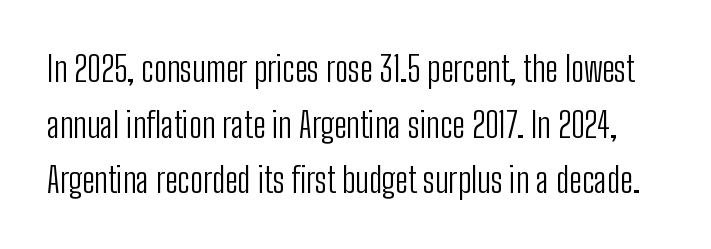
The image shows 35 px light, condensed sans-serif type, upright; set normal line spacing (1.59x), normal letter spacing, not underlined; low stroke contrast and a medium x-height.
